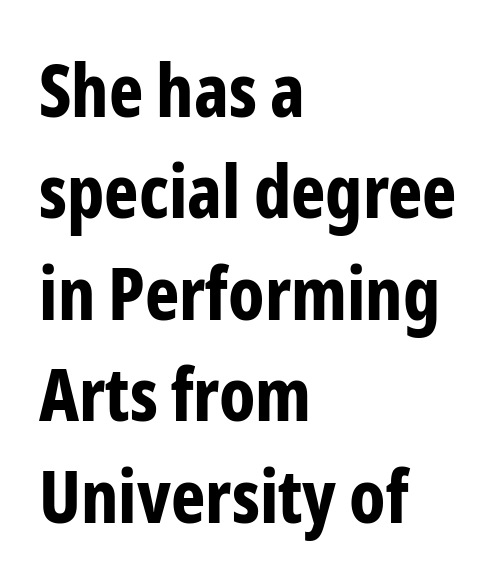
{"serif": "no", "italic": "no", "bold": "yes", "weight": "bold", "width": "condensed", "stroke_contrast": "low", "x_height": "medium", "monospaced": "no", "underline": "no", "align": "left", "line_spacing": "normal", "line_spacing_ratio": 1.39, "letter_spacing": "normal", "letter_spacing_em": 0.0, "glyph_px": 73}
